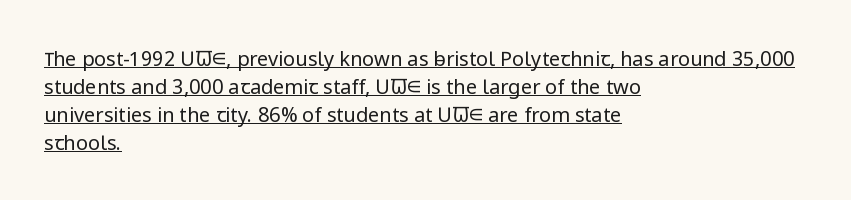
The image shows 20 px text type, upright; set left-aligned, normal line spacing (1.4x), normal letter spacing, underlined.
